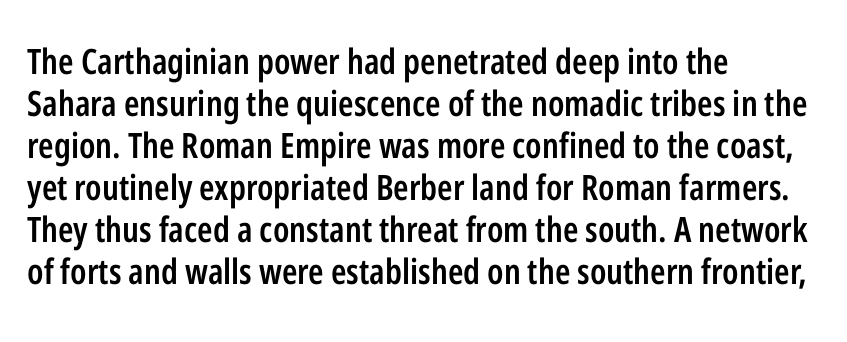
These lines are composed in type without serifs. A student would call this left alignment; a typographer would say flush left, rag right. The letters advance in unequal steps, a hallmark of proportional type. Look at the stroke-to-counter ratio: somewhat heavy, a semibold. Spacing between characters is what you'd get straight out of the box. A roman cut, with each character standing at attention.
